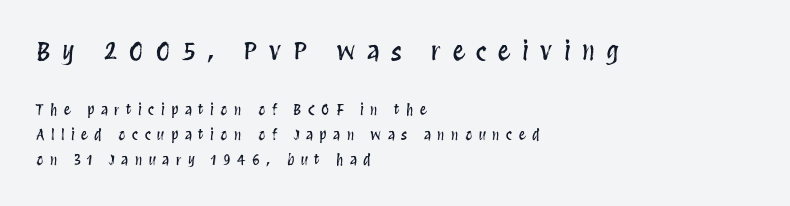
Q: Is the text italic (slanted)? A: No, it is upright.
Q: Is the text underlined? A: No.
Q: How is the paragraph aligned? A: Left-aligned.
Q: Is the spacing between letters normal or unusually wide? A: Unusually wide.
Q: Which block of text is set in a larger size, the first (top) or the second (bottom)? A: The first (top) one.
